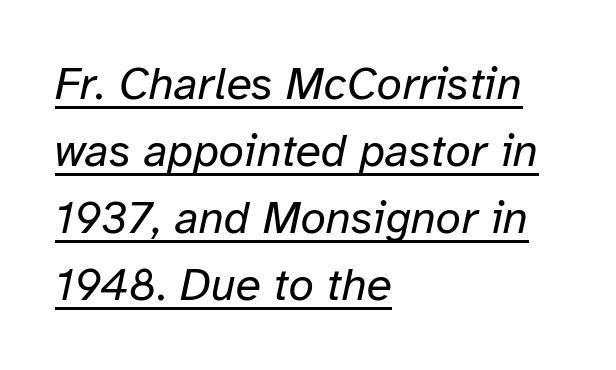
Q: Is the text bold? A: No.
Q: Is the text italic (slanted)? A: Yes, it leans right by about 12 degrees.
Q: Is the text underlined? A: Yes.
Q: How is the paragraph aligned? A: Left-aligned.
Q: Is the spacing between letters normal or unusually wide? A: Normal.
Q: Is the spacing between lines tight, normal or loose? A: Normal.
Q: Width (condensed, normal, or wide)? A: Normal.
Q: Stroke contrast? A: Low.
Q: x-height? A: Medium.
Q: Monospaced? A: No.
